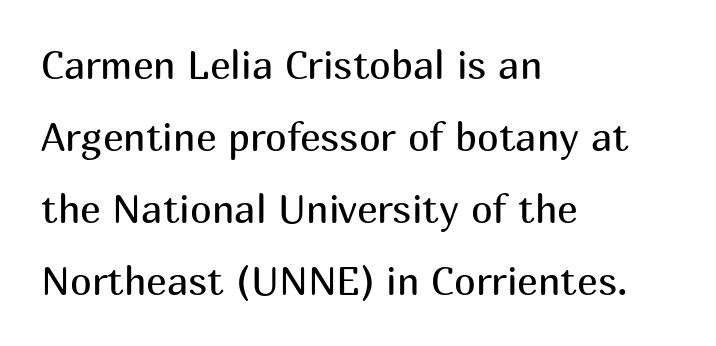
The image shows 39 px regular-weight sans-serif type, upright; set left-aligned, line spacing 1.85x, normal letter spacing, not underlined; medium stroke contrast and a medium x-height.
